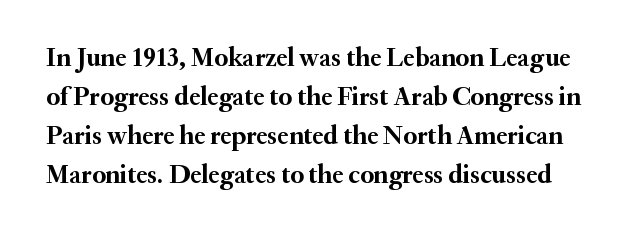
Baseline-to-baseline distance is the conventional proportion of letter height. How are the letters spaced? Ordinarily, with no added tracking. Beneath every word, the page is bare. These words are printed bold, with thick strokes throughout.
